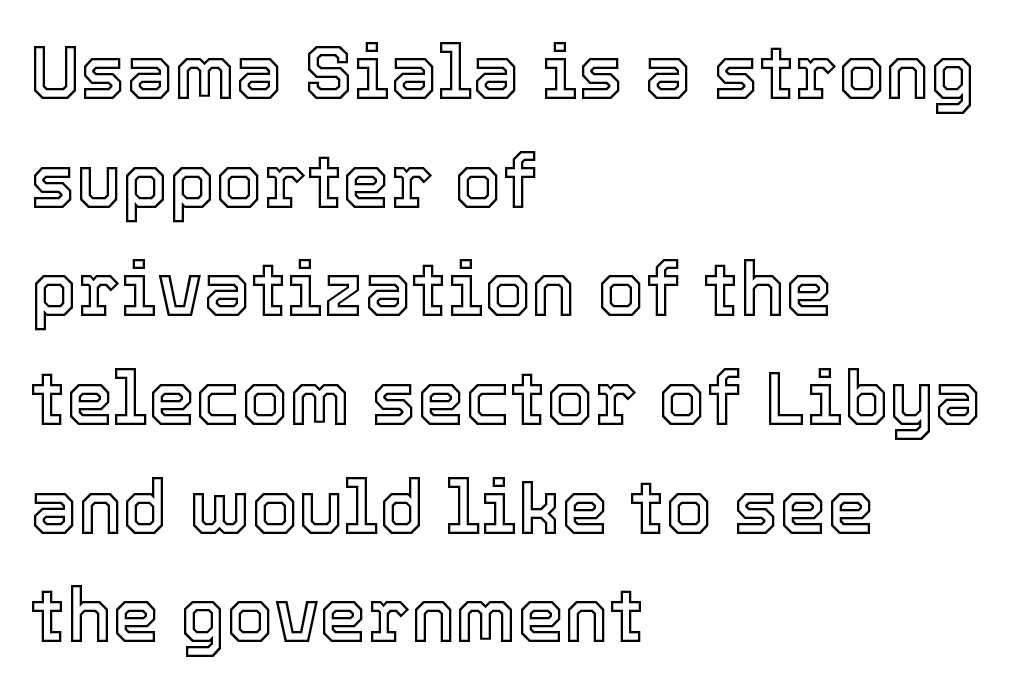
The image shows 76 px text type, upright; set left-aligned, normal line spacing (1.43x), normal letter spacing, not underlined; a medium x-height.
